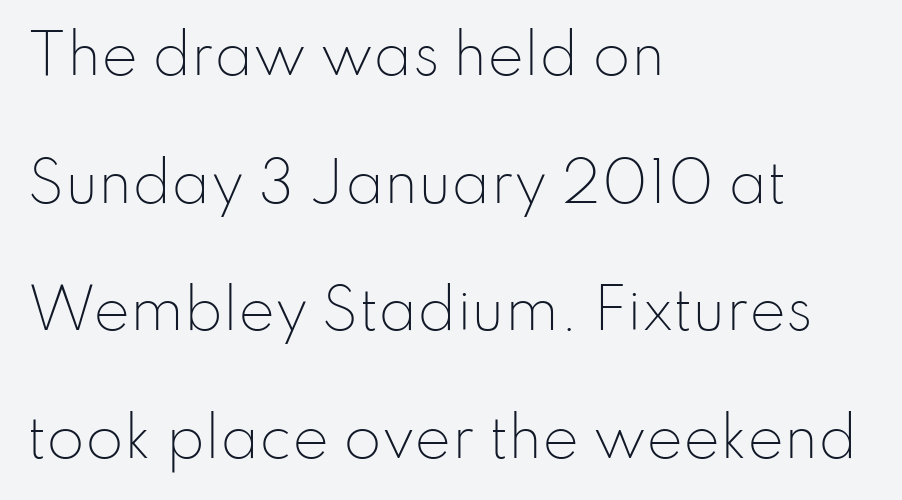
{"serif": "no", "italic": "no", "bold": "no", "weight": "light", "width": "normal", "stroke_contrast": "low", "x_height": "small", "monospaced": "no", "underline": "no", "align": "left", "line_spacing": "loose", "line_spacing_ratio": 2.32, "letter_spacing": "normal", "letter_spacing_em": 0.0, "glyph_px": 55}
